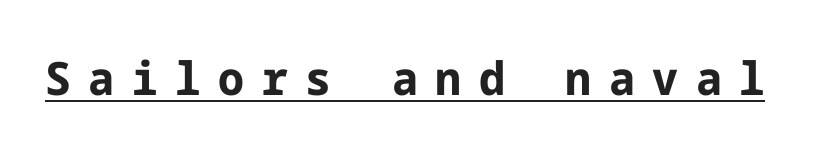
Q: Is the text bold? A: Yes.
Q: Is the text italic (slanted)? A: No, it is upright.
Q: Is the typeface a serif or a sans-serif typeface? A: Sans-serif.
Q: Is the text underlined? A: Yes.
Q: Is the spacing between letters normal or unusually wide? A: Unusually wide.
Q: Width (condensed, normal, or wide)? A: Normal.
Q: Stroke contrast? A: Low.
Q: x-height? A: Medium.
